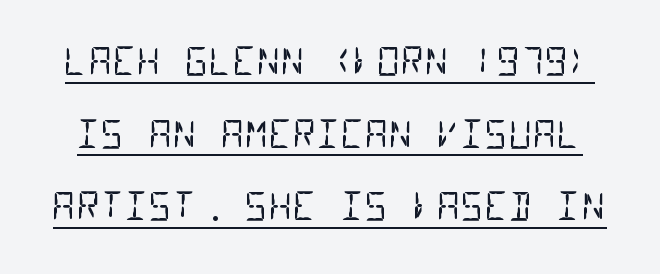
Q: Is the text bold? A: No.
Q: Is the typeface a serif or a sans-serif typeface? A: Sans-serif.
Q: Is the text underlined? A: Yes.
Q: Is the spacing between letters normal or unusually wide? A: Normal.
Q: Is the spacing between lines tight, normal or loose? A: Loose.
Q: Width (condensed, normal, or wide)? A: Condensed.
Q: Stroke contrast? A: Low.
Q: x-height? A: Large.
Q: Monospaced? A: Yes.
